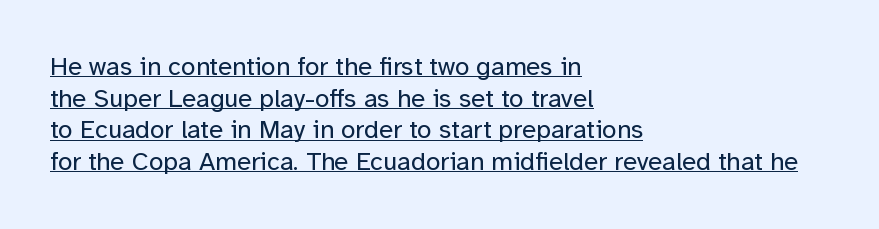
Does the lettering tilt? It doesn't — this is upright. The passage shown is underscored from start to finish. These lines are set flush left with a ragged right edge. Unbolded letterforms with no extra heft.
